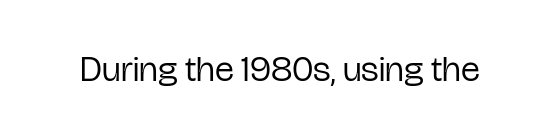
What kind of face is this? One without serifs — a sans. Type without underlining. Unlike italic type, these characters show no tilt at all. Here the glyphs are tracked normally, forming tight word shapes. On a weight scale, this lands at 450 or below. The letters advance in unequal steps, a hallmark of proportional type.
